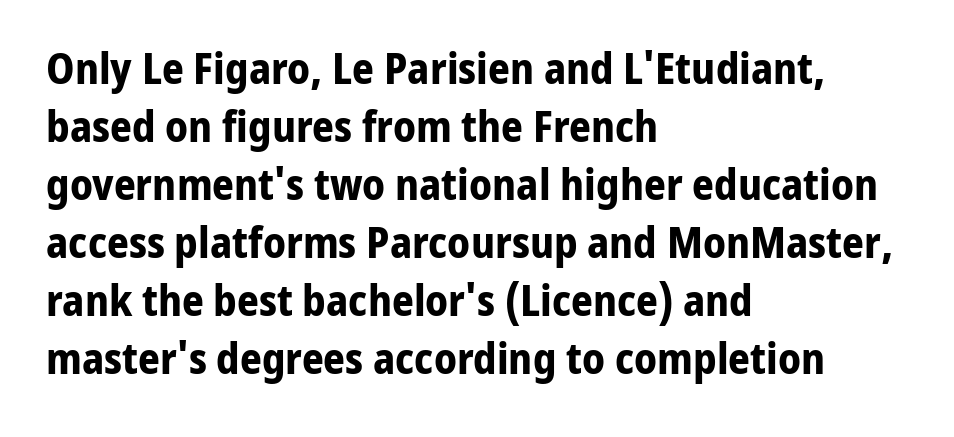
The face used here is proportionally spaced, like ordinary book or web type. Each line starts at the same left margin while the right side varies. Decoration check: the copy has no underline. Does the weight exceed regular? Yes, all the way to bold.
